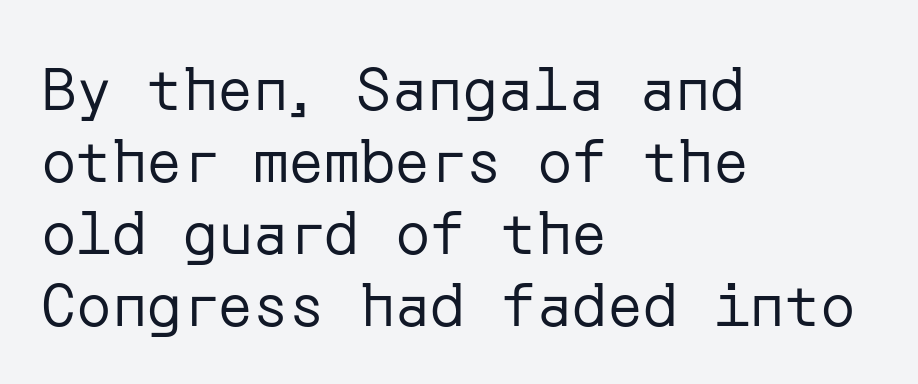
Left-aligned paragraph, ragged on the right. Grotesque or geometric, the face here clearly has no serifs. Compared with typical body copy, the letter spacing here is the same. Unbolded letterforms with no extra heft.
